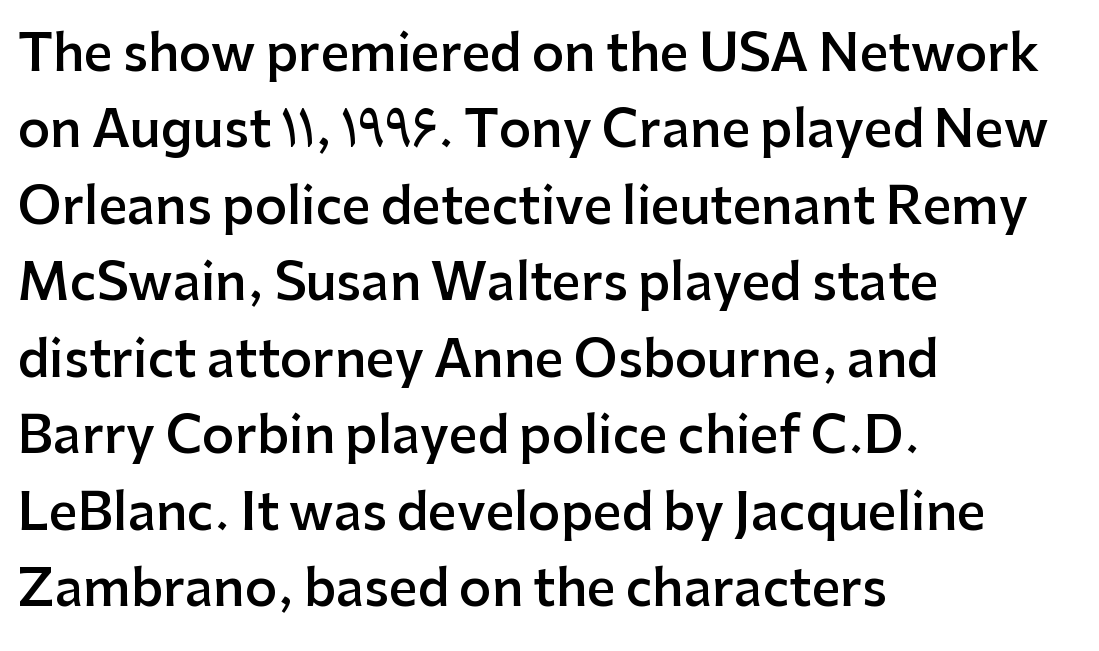
The image shows 50 px semibold sans-serif type, upright; set left-aligned, normal line spacing (1.53x), normal letter spacing, not underlined; low stroke contrast and a medium x-height.
